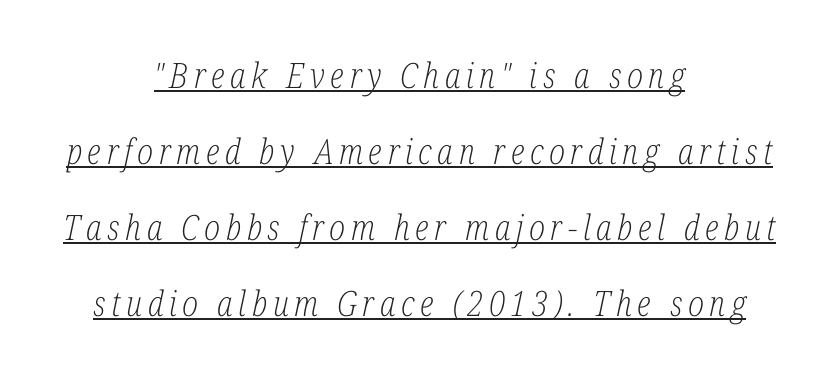
Q: Is the text bold? A: No.
Q: Is the text italic (slanted)? A: Yes, it leans right by about 12 degrees.
Q: Is the typeface a serif or a sans-serif typeface? A: Serif.
Q: Is the text underlined? A: Yes.
Q: How is the paragraph aligned? A: Centered.
Q: Is the spacing between lines tight, normal or loose? A: Loose.
Q: Width (condensed, normal, or wide)? A: Condensed.
Q: Stroke contrast? A: Low.
Q: x-height? A: Medium.
Q: Monospaced? A: No.
